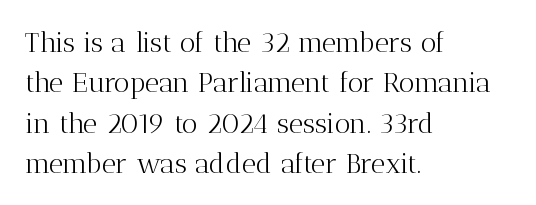
The image shows 28 px light serif type, upright; set left-aligned, normal line spacing (1.44x), normal letter spacing, not underlined; medium stroke contrast and a medium x-height.
